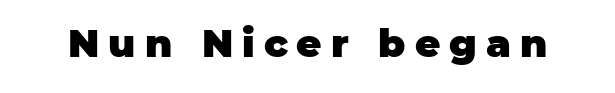
Q: Is the text bold? A: Yes.
Q: Is the text italic (slanted)? A: No, it is upright.
Q: Is the typeface a serif or a sans-serif typeface? A: Sans-serif.
Q: Is the text underlined? A: No.
Q: Is the spacing between letters normal or unusually wide? A: Unusually wide.
Q: Width (condensed, normal, or wide)? A: Normal.
Q: Stroke contrast? A: Low.
Q: x-height? A: Large.
Q: Monospaced? A: No.
